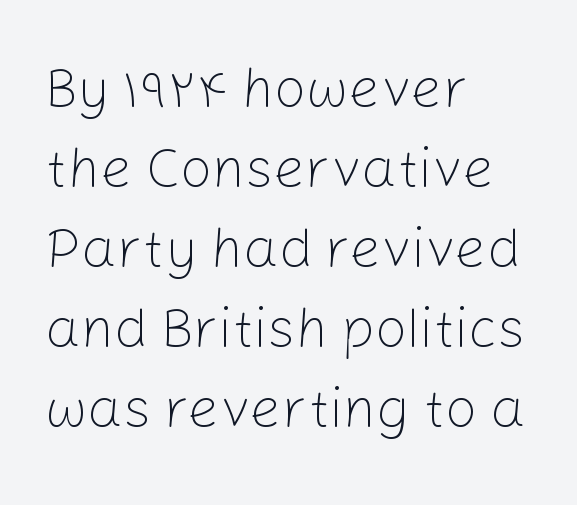
{"serif": "no", "italic": "no", "bold": "no", "weight": "light", "width": "normal", "stroke_contrast": "low", "x_height": "medium", "monospaced": "no", "underline": "no", "align": "left", "line_spacing": "normal", "line_spacing_ratio": 1.43, "letter_spacing": "normal", "letter_spacing_em": 0.0, "glyph_px": 56}
